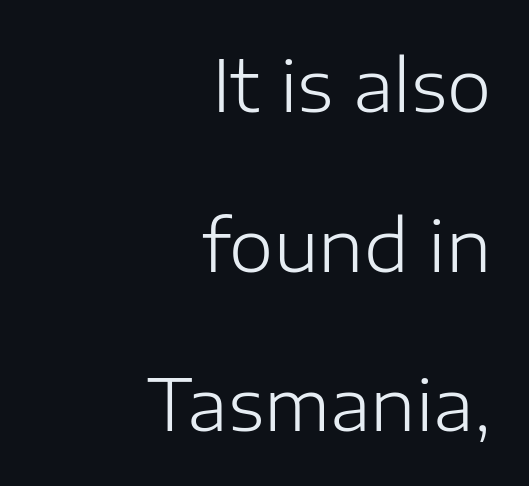
{"serif": "no", "italic": "no", "bold": "no", "weight": "light", "width": "normal", "stroke_contrast": "low", "x_height": "medium", "monospaced": "no", "underline": "no", "align": "right", "line_spacing": "loose", "line_spacing_ratio": 2.25, "letter_spacing": "normal", "letter_spacing_em": 0.0, "glyph_px": 71}
